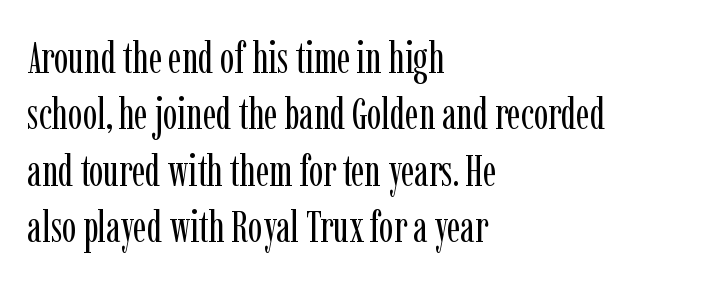
{"serif": "yes", "italic": "no", "bold": "no", "weight": "regular", "width": "condensed", "stroke_contrast": "low", "x_height": "medium", "monospaced": "no", "underline": "no", "align": "left", "line_spacing": "normal", "line_spacing_ratio": 1.31, "letter_spacing": "normal", "letter_spacing_em": 0.0, "glyph_px": 43}
